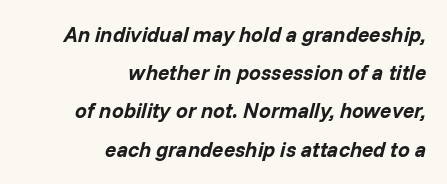
The characters look thick and weighty, a clear bold. Posture: slanted. These lines are set flush right with a ragged left edge. The foot of each line stays bare and open.
